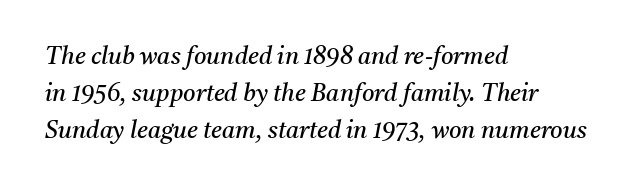
The lines sit at an ordinary, default distance from one another. There's an unmistakable incline to the writing here. Compared with a typical body face, this is equally light or lighter still. This rendering uses left alignment, leaving the right contour irregular. The passage shown has conventional tracking throughout.
